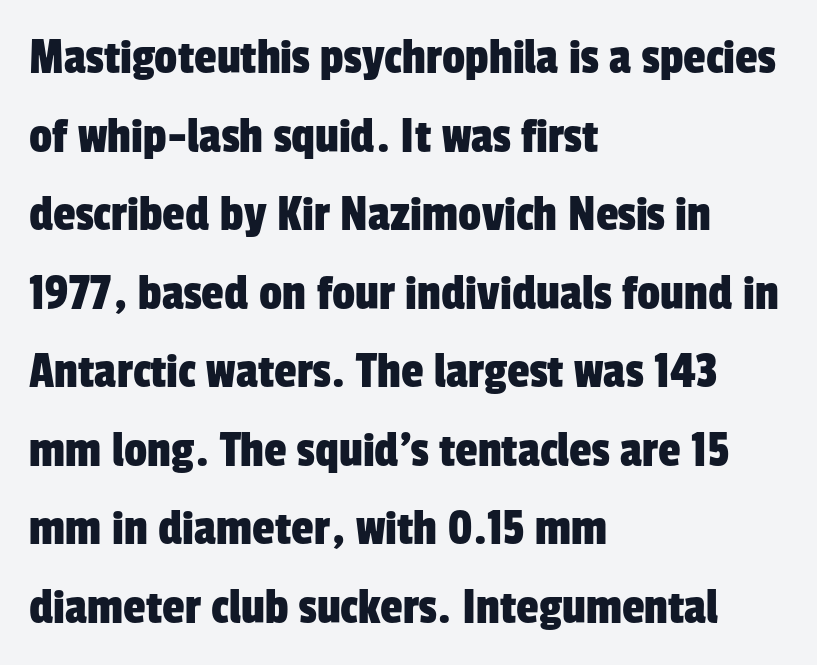
Q: Is the typeface a serif or a sans-serif typeface? A: Sans-serif.
Q: Is the text underlined? A: No.
Q: How is the paragraph aligned? A: Left-aligned.
Q: Is the spacing between letters normal or unusually wide? A: Normal.
Q: Is the spacing between lines tight, normal or loose? A: Normal.
Q: Width (condensed, normal, or wide)? A: Condensed.
Q: Stroke contrast? A: Low.
Q: x-height? A: Medium.
Q: Monospaced? A: No.
